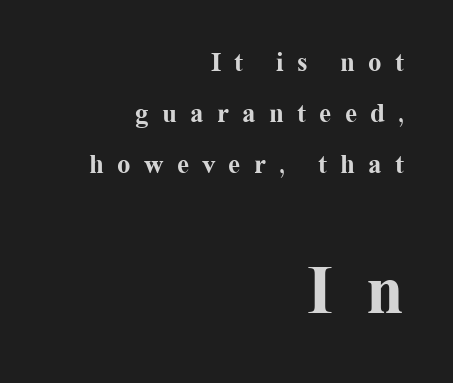
Bold? Absolutely — the strokes are thick and heavy. Which chunk is bigger? The second one — the bottom block dwarfs the top. Anything drawn beneath the words? Only blank space. Do the characters align in a grid? No, the font is proportional.
